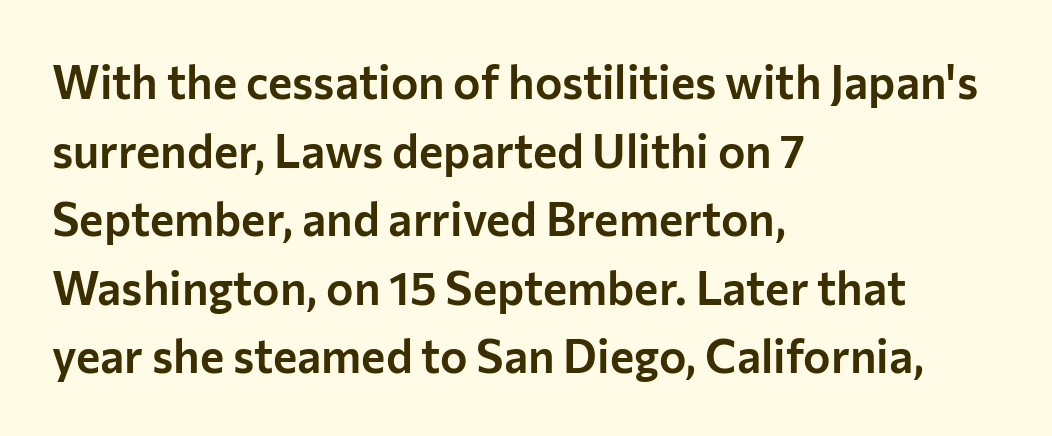
{"serif": "no", "italic": "no", "width": "normal", "stroke_contrast": "low", "x_height": "medium", "monospaced": "no", "underline": "no", "align": "left", "line_spacing": "normal", "line_spacing_ratio": 1.49, "letter_spacing": "normal", "letter_spacing_em": 0.0, "glyph_px": 46}
